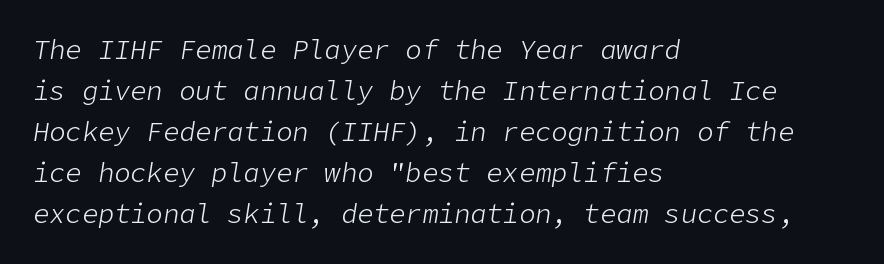
Q: Is the text bold? A: No.
Q: Is the text italic (slanted)? A: Yes, it leans right by about 9 degrees.
Q: Is the text underlined? A: No.
Q: How is the paragraph aligned? A: Left-aligned.
Q: Is the spacing between letters normal or unusually wide? A: Normal.
Q: Is the spacing between lines tight, normal or loose? A: Normal.
